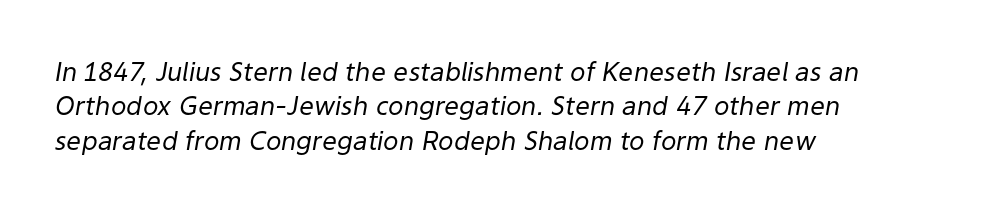
An italicized treatment has been applied to the whole sample. Baseline-to-baseline distance is the conventional proportion of letter height. The baseline area is clear. Horizontal alignment here is leftward, the default for most running prose. On a weight scale, this lands at 450 or below.
